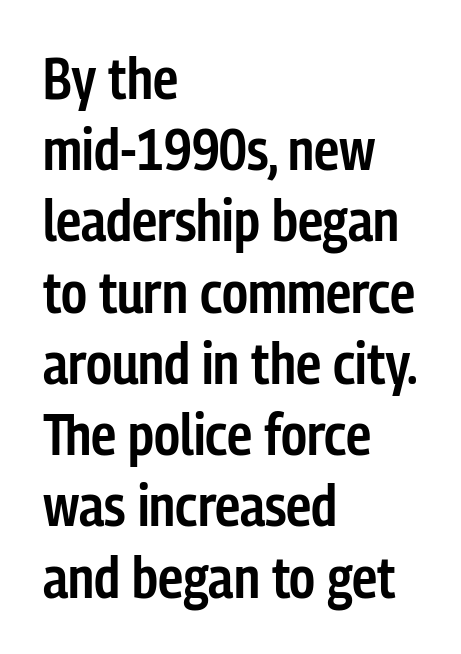
Q: Is the text bold? A: Semi-bold.
Q: Is the text italic (slanted)? A: No, it is upright.
Q: Is the typeface a serif or a sans-serif typeface? A: Sans-serif.
Q: Is the text underlined? A: No.
Q: How is the paragraph aligned? A: Left-aligned.
Q: Is the spacing between letters normal or unusually wide? A: Normal.
Q: Is the spacing between lines tight, normal or loose? A: Normal.
Q: Width (condensed, normal, or wide)? A: Condensed.
Q: Stroke contrast? A: Low.
Q: x-height? A: Medium.
Q: Monospaced? A: No.
